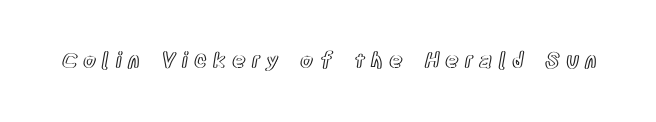
Q: Is the text italic (slanted)? A: Yes.
Q: Is the text underlined? A: No.
Q: Is the spacing between letters normal or unusually wide? A: Unusually wide.
